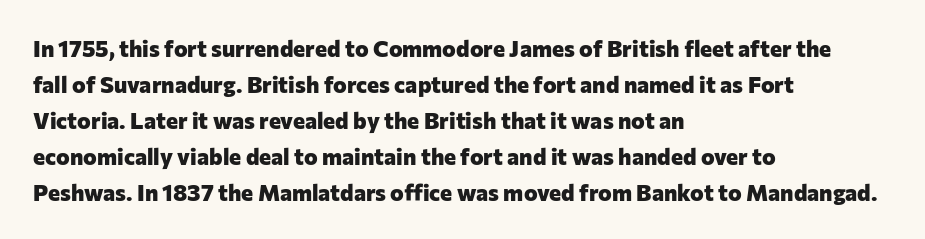
{"italic": "no", "bold": "yes", "underline": "no", "align": "left", "line_spacing": "normal", "line_spacing_ratio": 1.56, "letter_spacing": "normal", "letter_spacing_em": 0.0, "glyph_px": 23}
